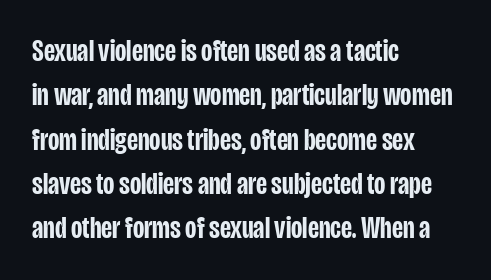
{"serif": "no", "italic": "no", "bold": "semi", "weight": "semibold", "width": "condensed", "stroke_contrast": "low", "x_height": "large", "monospaced": "no", "underline": "no", "align": "left", "line_spacing": "normal", "line_spacing_ratio": 1.43, "letter_spacing": "normal", "letter_spacing_em": 0.0, "glyph_px": 31}
